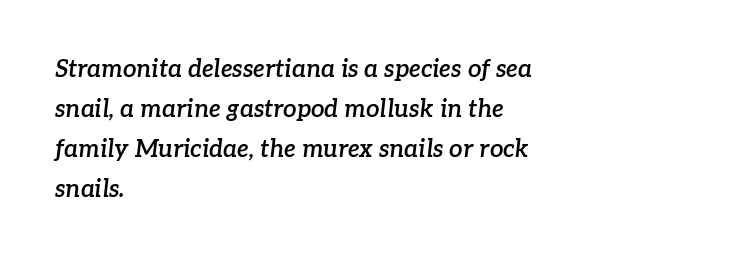
{"italic": "yes", "lean": "right", "slant_degrees": 7, "bold": "semi", "underline": "no", "align": "left", "line_spacing": "normal", "line_spacing_ratio": 1.67, "letter_spacing": "normal", "letter_spacing_em": 0.0, "glyph_px": 24}
